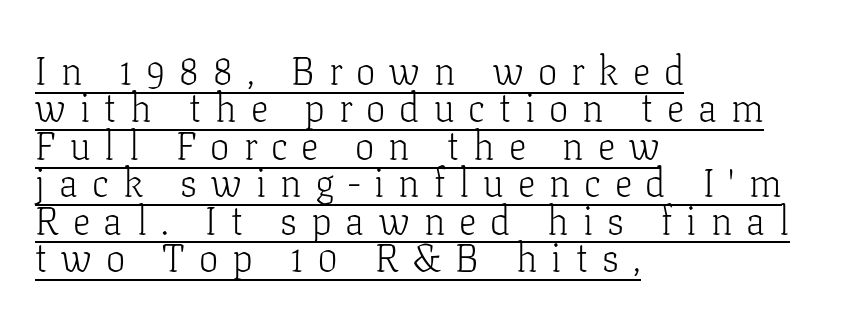
The image shows 39 px light serif type, upright; set left-aligned, tight line spacing (0.96x), unusually wide letter spacing (+0.36 em), underlined; low stroke contrast and a medium x-height.
